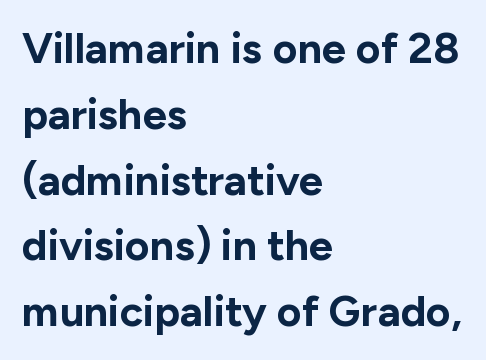
Q: Is the text bold? A: Yes.
Q: Is the text italic (slanted)? A: No, it is upright.
Q: Is the typeface a serif or a sans-serif typeface? A: Sans-serif.
Q: Is the text underlined? A: No.
Q: How is the paragraph aligned? A: Left-aligned.
Q: Is the spacing between letters normal or unusually wide? A: Normal.
Q: Is the spacing between lines tight, normal or loose? A: Normal.
Q: Width (condensed, normal, or wide)? A: Normal.
Q: Stroke contrast? A: Low.
Q: x-height? A: Medium.
Q: Monospaced? A: No.
